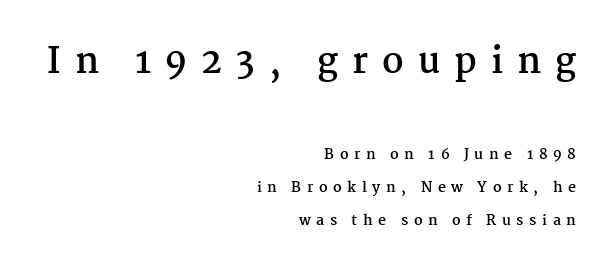
Q: Is the text bold? A: Yes.
Q: Is the text italic (slanted)? A: No, it is upright.
Q: Is the typeface a serif or a sans-serif typeface? A: Serif.
Q: Is the text underlined? A: No.
Q: How is the paragraph aligned? A: Right-aligned.
Q: Is the spacing between letters normal or unusually wide? A: Unusually wide.
Q: Is the spacing between lines tight, normal or loose? A: Loose.
Q: Which block of text is set in a larger size, the first (top) or the second (bottom)? A: The first (top) one.
Q: Width (condensed, normal, or wide)? A: Normal.
Q: Stroke contrast? A: Medium.
Q: x-height? A: Medium.
Q: Monospaced? A: No.
